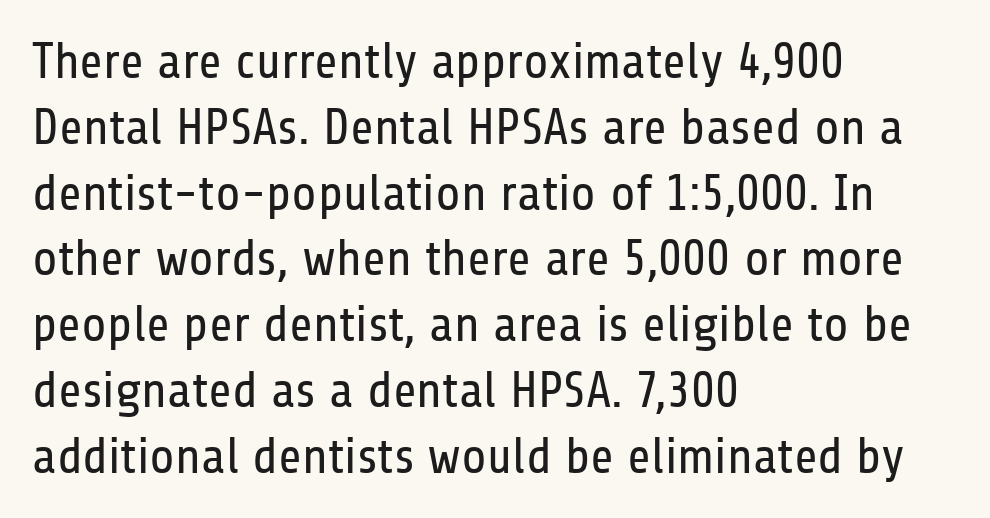
The passage shown is typed in a proportional face where columns would drift. Decoration check: the copy has no underline. The weight tops out at a normal text grade. Every stem runs plumb, perpendicular to the baseline. The ragged edge is on the right, which tells us the setting is flush left.
